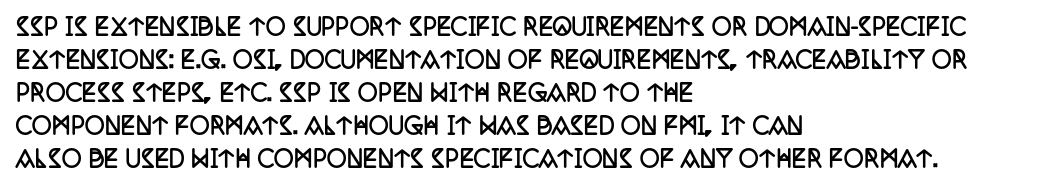
You'd pick this weight for a headline — it's a proper bold. The lettering holds an erect, upright posture throughout. Glance below the letters and you will spot only blank space. Layout note: lines flush left. Characters follow at the spacing the type designer built in. These lines sit exactly where default settings would place them.
